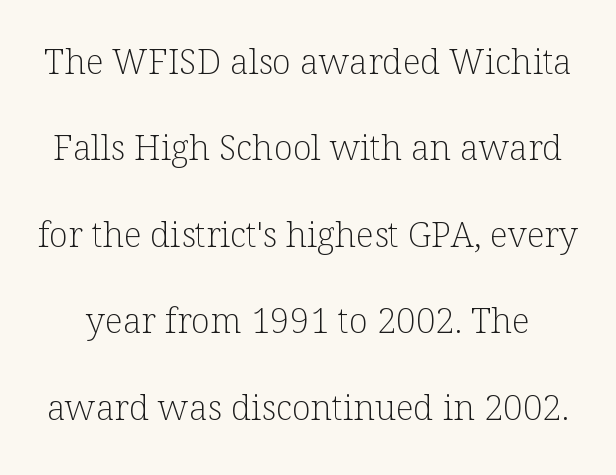
The image shows 35 px light serif type, upright; set loose line spacing (2.47x), normal letter spacing, not underlined; low stroke contrast and a medium x-height.
